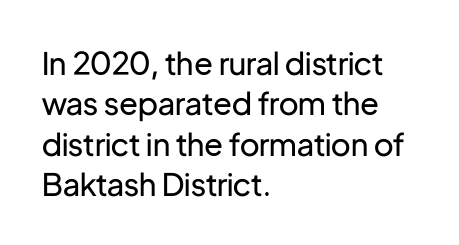
{"serif": "no", "italic": "no", "bold": "no", "weight": "regular", "width": "normal", "stroke_contrast": "low", "x_height": "medium", "monospaced": "no", "underline": "no", "align": "left", "line_spacing": "normal", "line_spacing_ratio": 1.3, "letter_spacing": "normal", "letter_spacing_em": 0.0, "glyph_px": 31}
